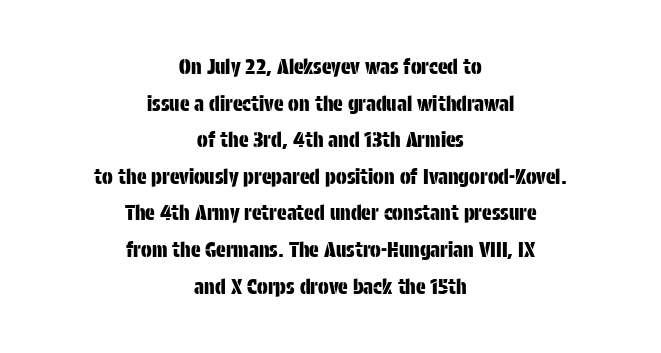
Q: Is the text italic (slanted)? A: No, it is upright.
Q: Is the text underlined? A: No.
Q: How is the paragraph aligned? A: Centered.
Q: Is the spacing between letters normal or unusually wide? A: Normal.
